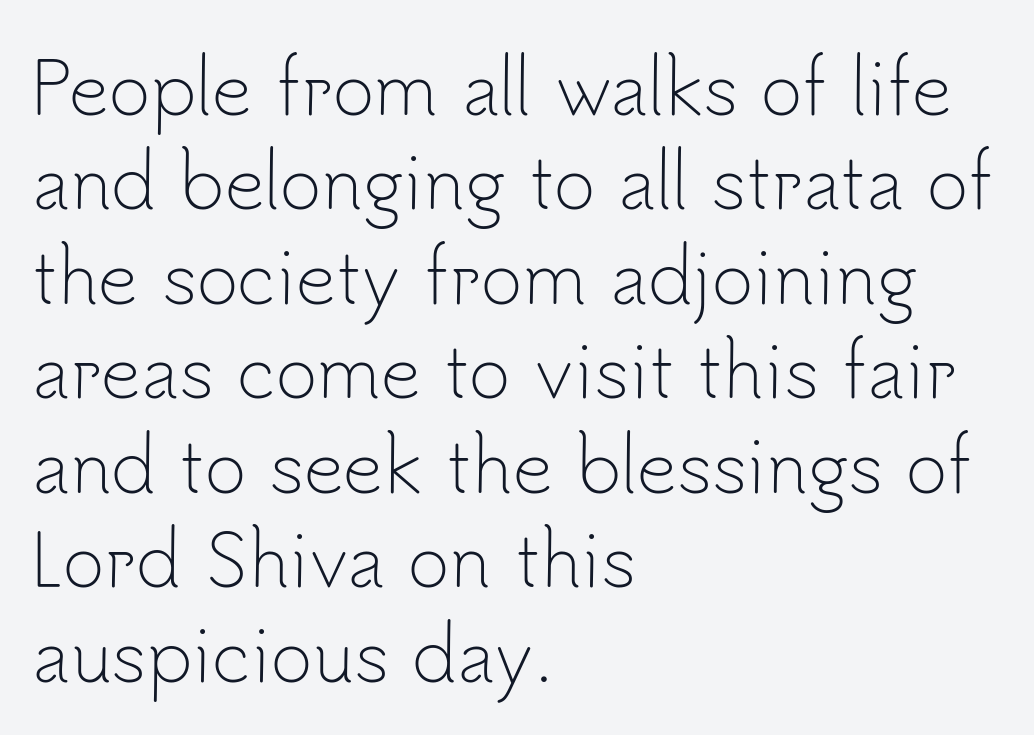
{"serif": "no", "italic": "no", "bold": "no", "weight": "light", "width": "normal", "stroke_contrast": "low", "x_height": "small", "monospaced": "no", "underline": "no", "align": "left", "line_spacing": "normal", "line_spacing_ratio": 1.33, "letter_spacing": "normal", "letter_spacing_em": 0.0, "glyph_px": 71}
